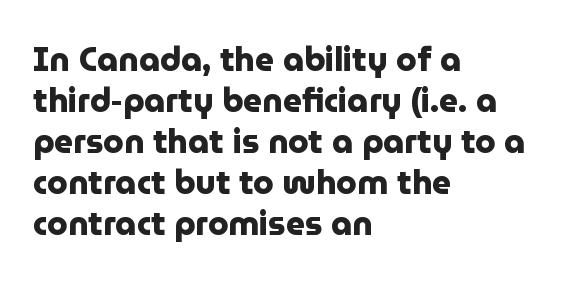
{"serif": "no", "italic": "no", "bold": "yes", "weight": "heavy", "width": "normal", "stroke_contrast": "low", "x_height": "medium", "monospaced": "no", "underline": "no", "align": "left", "line_spacing_ratio": 1.24, "letter_spacing": "normal", "letter_spacing_em": 0.0, "glyph_px": 33}
